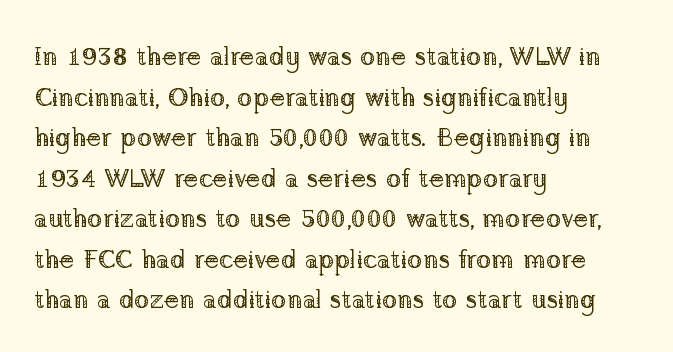
Q: Is the text bold? A: No.
Q: Is the text italic (slanted)? A: No, it is upright.
Q: Is the text underlined? A: No.
Q: How is the paragraph aligned? A: Left-aligned.
Q: Is the spacing between letters normal or unusually wide? A: Normal.
Q: Is the spacing between lines tight, normal or loose? A: Normal.
